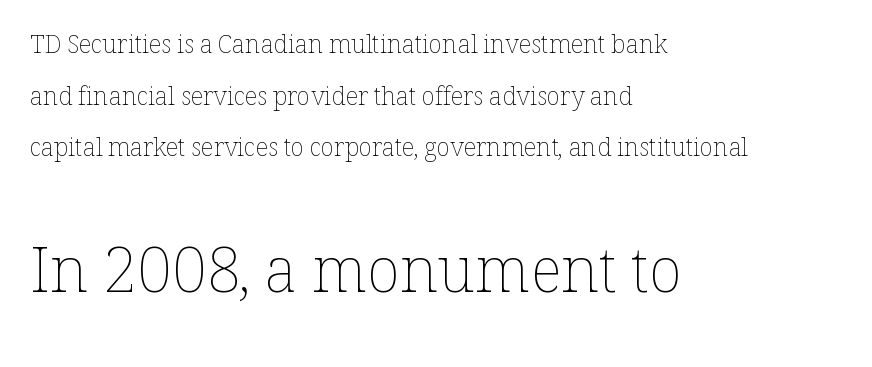
Q: Is the text bold? A: No.
Q: Is the text italic (slanted)? A: No, it is upright.
Q: Is the text underlined? A: No.
Q: How is the paragraph aligned? A: Left-aligned.
Q: Is the spacing between letters normal or unusually wide? A: Normal.
Q: Is the spacing between lines tight, normal or loose? A: Loose.
Q: Which block of text is set in a larger size, the first (top) or the second (bottom)? A: The second (bottom) one.
Q: Width (condensed, normal, or wide)? A: Normal.
Q: Stroke contrast? A: Low.
Q: x-height? A: Medium.
Q: Monospaced? A: No.
